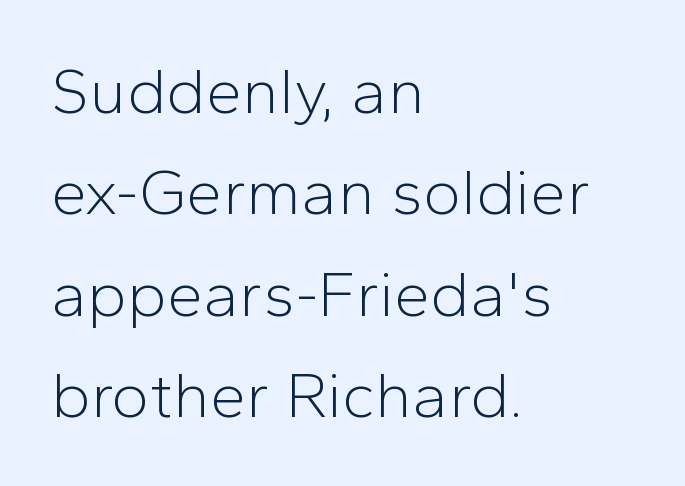
{"serif": "no", "italic": "no", "bold": "no", "weight": "light", "width": "normal", "stroke_contrast": "low", "x_height": "medium", "monospaced": "no", "underline": "no", "align": "left", "line_spacing": "normal", "line_spacing_ratio": 1.56, "letter_spacing": "normal", "letter_spacing_em": 0.0, "glyph_px": 65}
